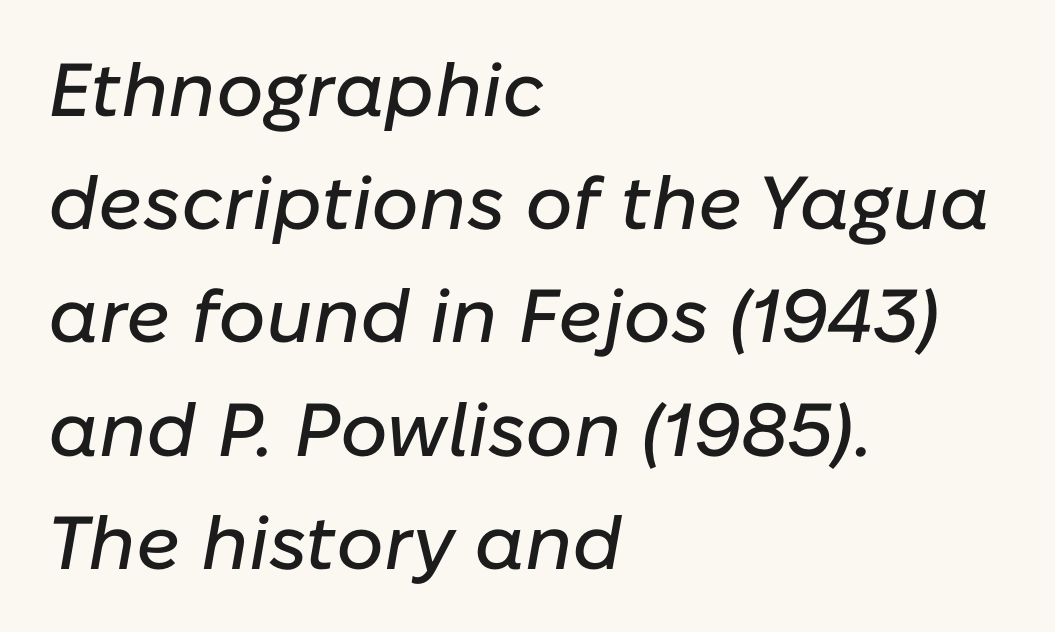
{"italic": "yes", "lean": "right", "slant_degrees": 10, "width": "normal", "stroke_contrast": "low", "x_height": "medium", "monospaced": "no", "underline": "no", "align": "left", "line_spacing": "normal", "line_spacing_ratio": 1.51, "letter_spacing": "normal", "letter_spacing_em": 0.0, "glyph_px": 75}
